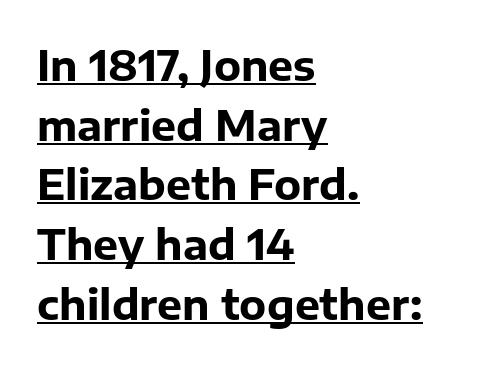
This sample uses plain, unmodified letter spacing. Leftover space on each line is placed entirely after the last word. Quick note: underline on. A typesetter would call this proportional, since set widths differ per character. The letters are bold, with thick, heavy strokes.
